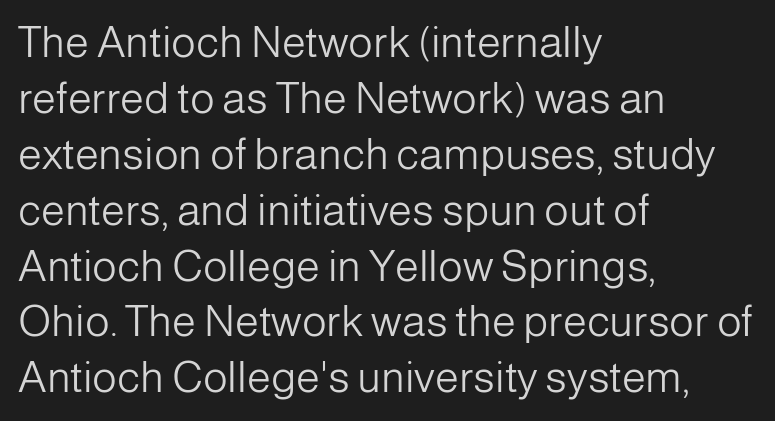
Q: Is the text bold? A: No.
Q: Is the text italic (slanted)? A: No, it is upright.
Q: Is the typeface a serif or a sans-serif typeface? A: Sans-serif.
Q: Is the text underlined? A: No.
Q: How is the paragraph aligned? A: Left-aligned.
Q: Is the spacing between letters normal or unusually wide? A: Normal.
Q: Is the spacing between lines tight, normal or loose? A: Normal.
Q: Width (condensed, normal, or wide)? A: Normal.
Q: Stroke contrast? A: Low.
Q: x-height? A: Medium.
Q: Monospaced? A: No.
